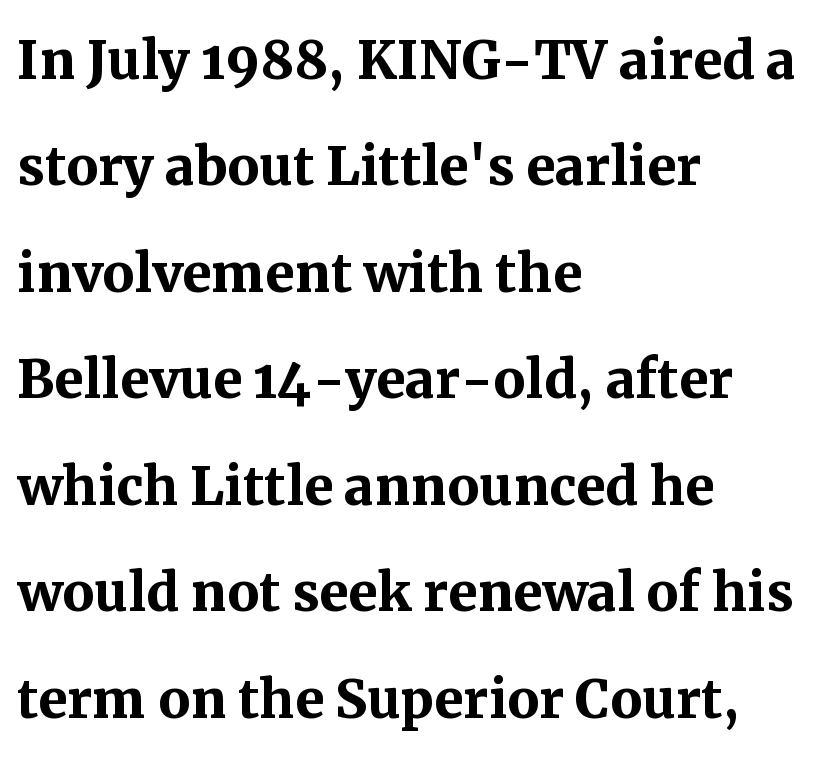
Strong, thick strokes mark this as bold type. The gaps between neighbouring characters are ordinary and unremarkable. Has an underline been added? It has not. The paragraph shown leans on its left margin. Letterform terminals end in serifs throughout the passage. Interline gaps are of average width in this sample.
